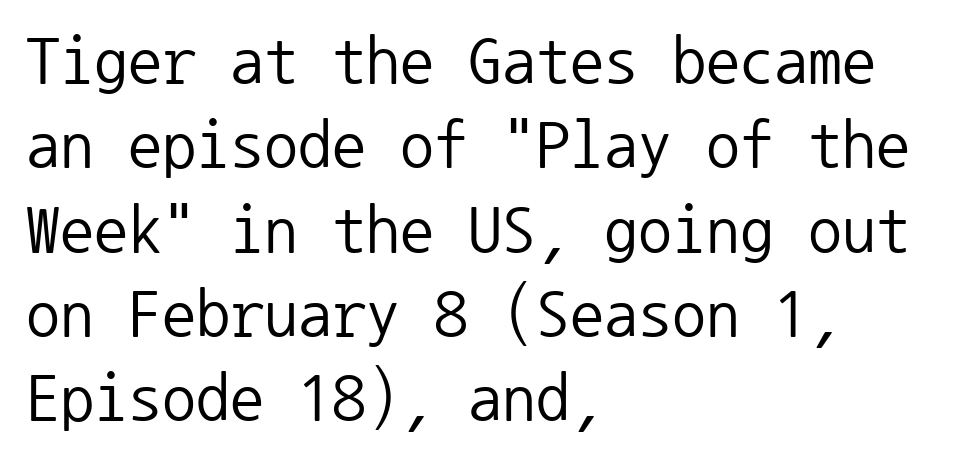
{"serif": "no", "italic": "no", "bold": "no", "weight": "regular", "width": "normal", "stroke_contrast": "low", "x_height": "medium", "monospaced": "yes", "underline": "no", "align": "left", "line_spacing_ratio": 1.24, "letter_spacing": "normal", "letter_spacing_em": 0.0, "glyph_px": 68}
